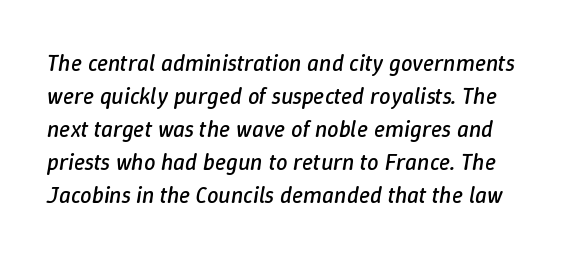
The image shows 23 px text type, italic (leaning right); set normal line spacing (1.43x), normal letter spacing, not underlined.
